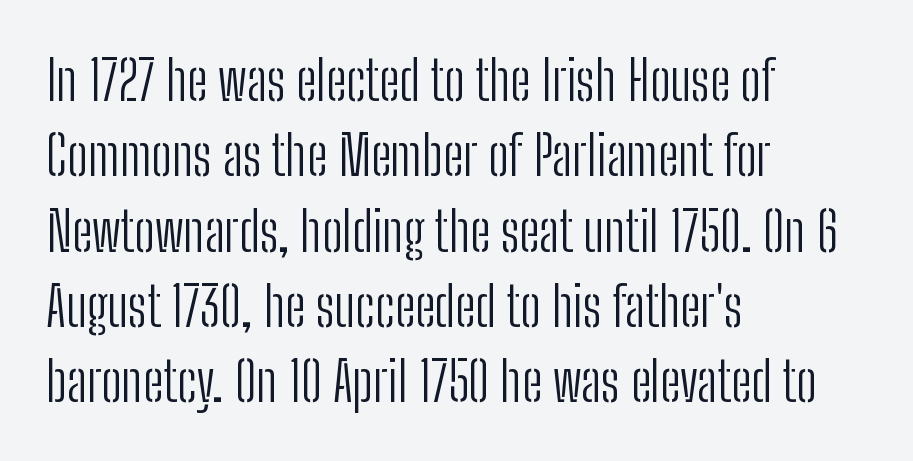
The image shows 55 px light, condensed sans-serif type, upright; set left-aligned, normal line spacing (1.37x), normal letter spacing, not underlined; low stroke contrast and a medium x-height.
